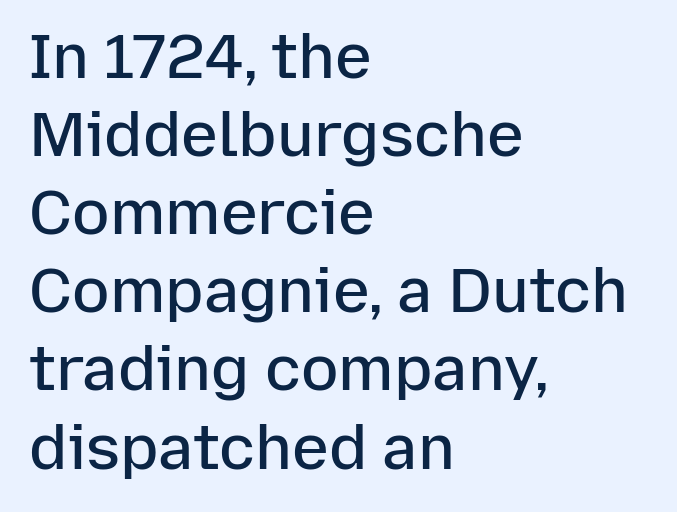
Q: Is the text bold? A: Semi-bold.
Q: Is the text italic (slanted)? A: No, it is upright.
Q: Is the typeface a serif or a sans-serif typeface? A: Sans-serif.
Q: Is the text underlined? A: No.
Q: How is the paragraph aligned? A: Left-aligned.
Q: Is the spacing between letters normal or unusually wide? A: Normal.
Q: Is the spacing between lines tight, normal or loose? A: Normal.
Q: Width (condensed, normal, or wide)? A: Normal.
Q: Stroke contrast? A: Low.
Q: x-height? A: Medium.
Q: Monospaced? A: No.
